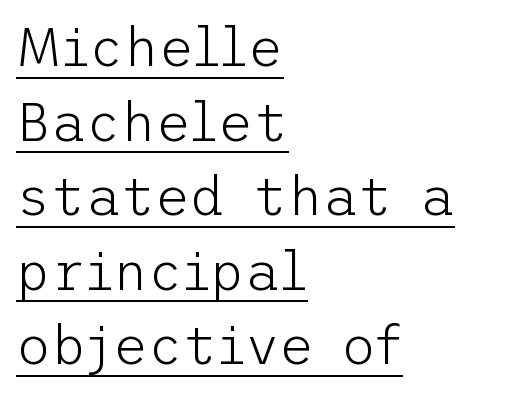
The image shows 54 px light sans-serif type, upright; set left-aligned, normal line spacing (1.38x), normal letter spacing, underlined; low stroke contrast and a medium x-height.
